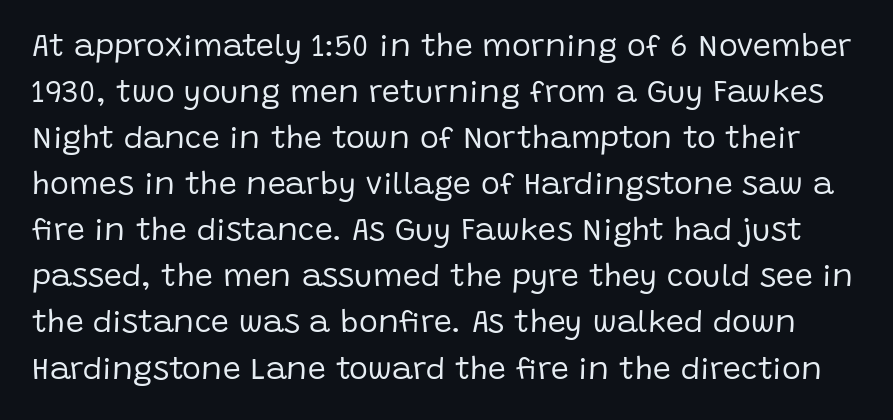
Q: Is the text bold? A: No.
Q: Is the text italic (slanted)? A: No, it is upright.
Q: Is the typeface a serif or a sans-serif typeface? A: Sans-serif.
Q: Is the text underlined? A: No.
Q: Is the spacing between letters normal or unusually wide? A: Normal.
Q: Is the spacing between lines tight, normal or loose? A: Normal.
Q: Width (condensed, normal, or wide)? A: Normal.
Q: Stroke contrast? A: Low.
Q: x-height? A: Large.
Q: Monospaced? A: No.
